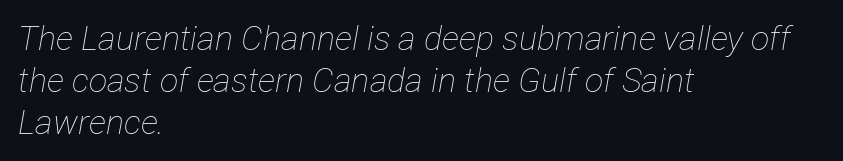
{"italic": "yes", "lean": "right", "slant_degrees": 12, "bold": "no", "weight": "thin", "width": "condensed", "stroke_contrast": "low", "x_height": "medium", "monospaced": "no", "underline": "no", "align": "left", "line_spacing_ratio": 1.23, "letter_spacing": "normal", "letter_spacing_em": 0.0, "glyph_px": 34}
